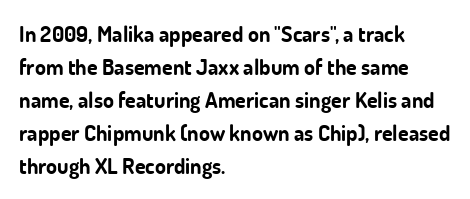
You'd pick this weight for a headline — it's a proper bold. The lettering holds an erect, upright posture throughout. Glance below the letters and you will spot only blank space. Layout note: lines flush left. Characters follow at the spacing the type designer built in. These lines sit exactly where default settings would place them.
